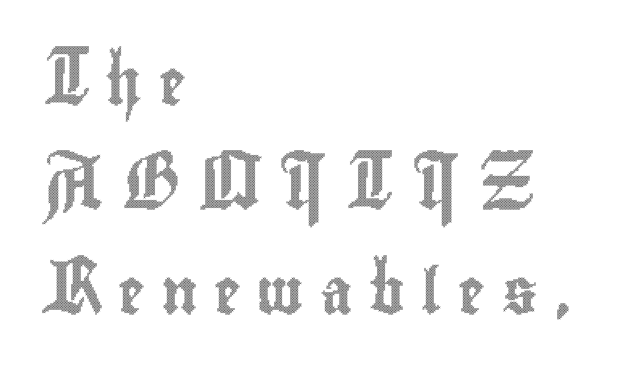
The passage shown is typed in a proportional face where columns would drift. Do the letters lean? They stand straight. The line-height multiplier appears high, well above default. Short and long lines alike share a common starting point at left.
